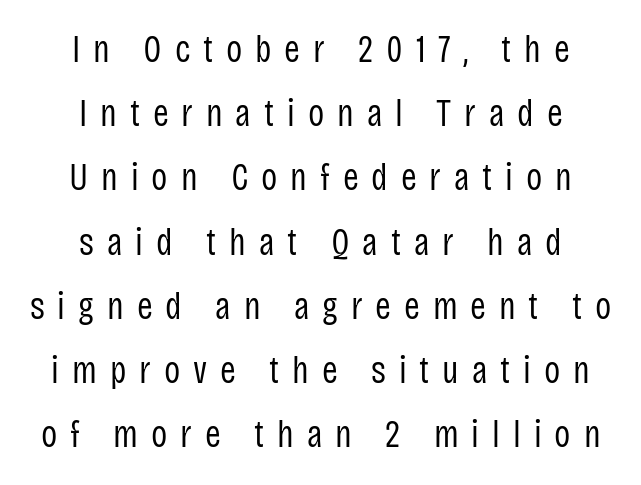
{"serif": "no", "italic": "no", "bold": "no", "weight": "regular", "width": "condensed", "stroke_contrast": "low", "x_height": "large", "monospaced": "no", "underline": "no", "align": "center", "line_spacing": "normal", "line_spacing_ratio": 1.69, "letter_spacing": "wide", "letter_spacing_em": 0.34, "glyph_px": 38}
